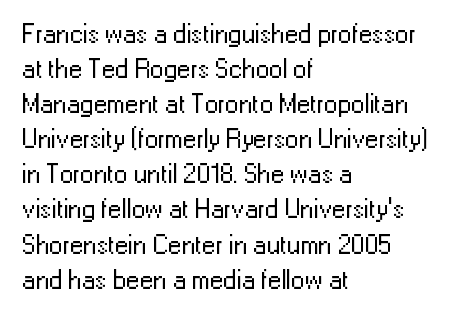
Q: Is the text bold? A: No.
Q: Is the text italic (slanted)? A: No, it is upright.
Q: Is the text underlined? A: No.
Q: How is the paragraph aligned? A: Left-aligned.
Q: Is the spacing between letters normal or unusually wide? A: Normal.
Q: Is the spacing between lines tight, normal or loose? A: Normal.
